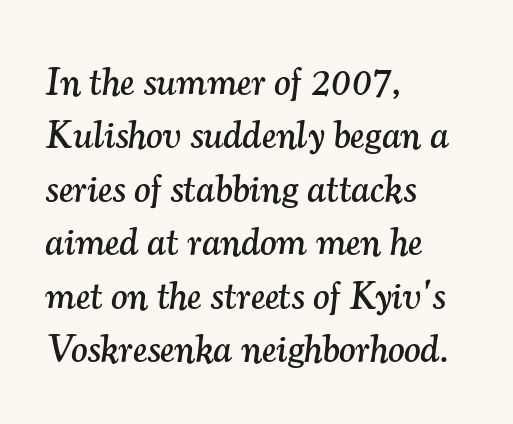
{"serif": "yes", "italic": "yes", "lean": "right", "slant_degrees": 7, "width": "normal", "stroke_contrast": "medium", "x_height": "small", "monospaced": "no", "underline": "no", "align": "left", "line_spacing": "normal", "line_spacing_ratio": 1.37, "letter_spacing": "normal", "letter_spacing_em": 0.0, "glyph_px": 39}
